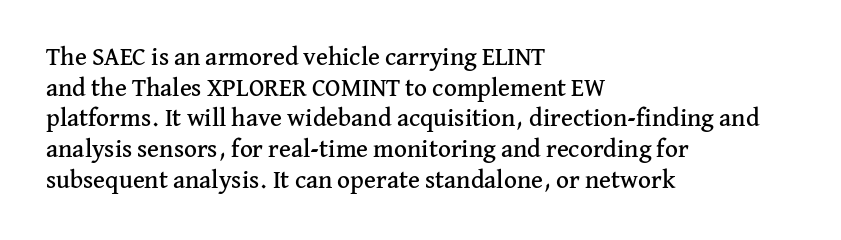
The image shows 25 px text type, upright; set left-aligned, line spacing 1.23x, normal letter spacing, not underlined.
